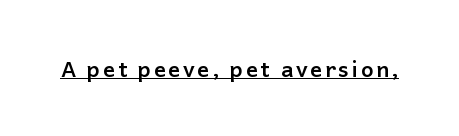
Q: Is the text bold? A: Yes.
Q: Is the text italic (slanted)? A: No, it is upright.
Q: Is the text underlined? A: Yes.
